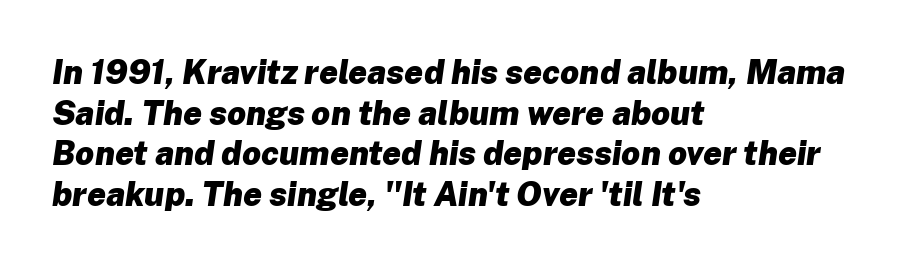
A student would call this left alignment; a typographer would say flush left, rag right. Tall strokes in this sample are angled rather than plumb. Is this a fixed-width face? No — the glyphs have proportional, varying widths. Underlining? Definitely not there. Strong, thick strokes mark this as bold type. The type is set solid horizontally, with unmodified tracking.
